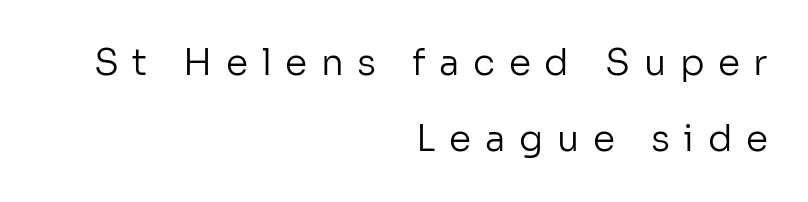
The space beneath each line is pristine and unruled. The gaps between neighbouring characters are conspicuously large. Character widths vary here, with narrow letters taking less room than wide ones. These lines are composed in type without serifs. Interline gaps are noticeably wide in this sample.
